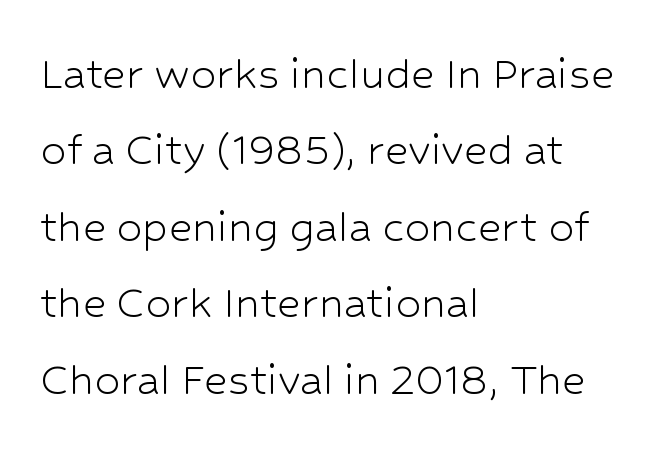
{"serif": "no", "italic": "no", "bold": "no", "weight": "light", "width": "normal", "stroke_contrast": "low", "x_height": "medium", "monospaced": "no", "underline": "no", "align": "left", "line_spacing": "normal", "line_spacing_ratio": 1.5, "letter_spacing": "normal", "letter_spacing_em": 0.0, "glyph_px": 51}
